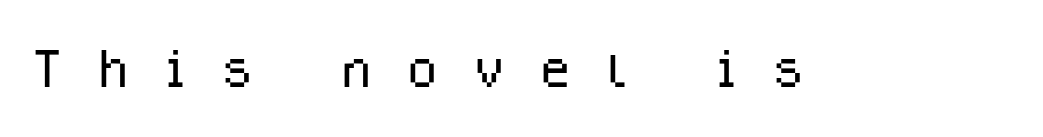
Rule under the text: the space is simply empty. Letter spacing: wide. Character widths vary here, with narrow letters taking less room than wide ones. The cut favours lightness, reaching ordinary text weight at its darkest.
